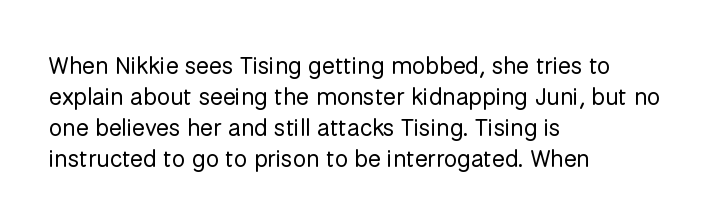
{"italic": "no", "bold": "no", "underline": "no", "align": "left", "line_spacing": "normal", "line_spacing_ratio": 1.29, "letter_spacing": "normal", "letter_spacing_em": 0.0, "glyph_px": 24}
